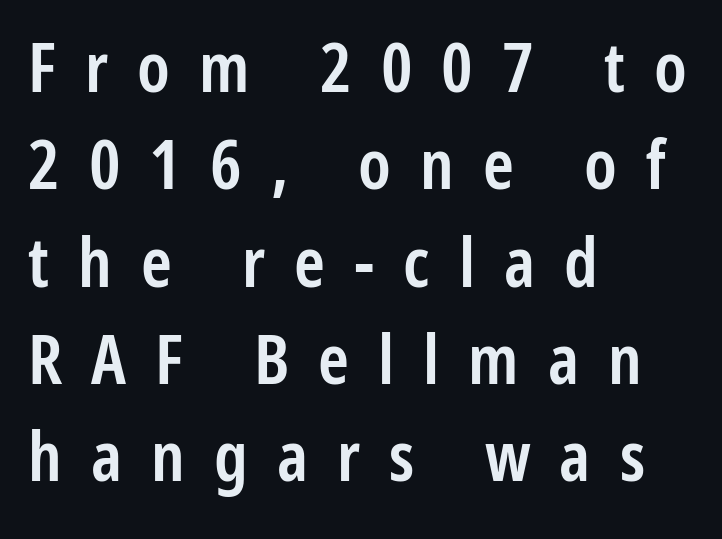
{"serif": "no", "italic": "no", "bold": "semi", "weight": "semibold", "width": "condensed", "stroke_contrast": "low", "x_height": "medium", "monospaced": "no", "underline": "no", "align": "left", "line_spacing": "normal", "line_spacing_ratio": 1.41, "letter_spacing": "wide", "letter_spacing_em": 0.42, "glyph_px": 69}
